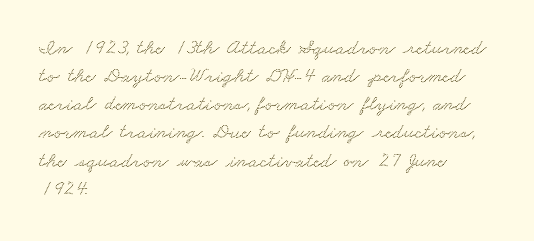
Beneath every word, the page is bare. Each word holds together tightly as a unit, with standard inter-letter gaps. Evenly set lines give the paragraph a standard silhouette. The passage is arranged the way most books set body copy — flush left.
